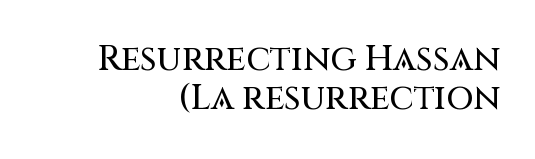
Q: Is the text italic (slanted)? A: No, it is upright.
Q: Is the typeface a serif or a sans-serif typeface? A: Sans-serif.
Q: Is the text underlined? A: No.
Q: How is the paragraph aligned? A: Right-aligned.
Q: Is the spacing between letters normal or unusually wide? A: Normal.
Q: Is the spacing between lines tight, normal or loose? A: Tight.
Q: Width (condensed, normal, or wide)? A: Normal.
Q: Stroke contrast? A: Medium.
Q: x-height? A: Large.
Q: Monospaced? A: No.
